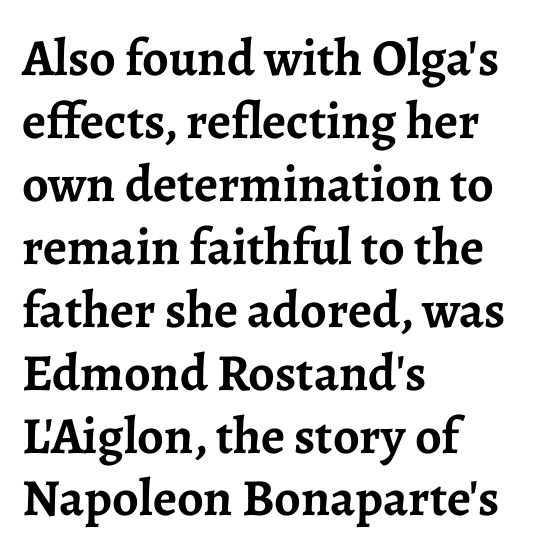
Q: Is the text bold? A: Yes.
Q: Is the text italic (slanted)? A: No, it is upright.
Q: Is the typeface a serif or a sans-serif typeface? A: Serif.
Q: Is the text underlined? A: No.
Q: How is the paragraph aligned? A: Left-aligned.
Q: Is the spacing between letters normal or unusually wide? A: Normal.
Q: Width (condensed, normal, or wide)? A: Normal.
Q: Stroke contrast? A: Low.
Q: x-height? A: Medium.
Q: Monospaced? A: No.
